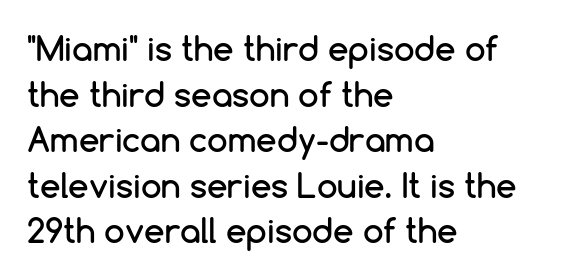
The image shows 33 px sans-serif type, upright; set left-aligned, normal line spacing (1.38x), normal letter spacing, not underlined; low stroke contrast and a medium x-height.
